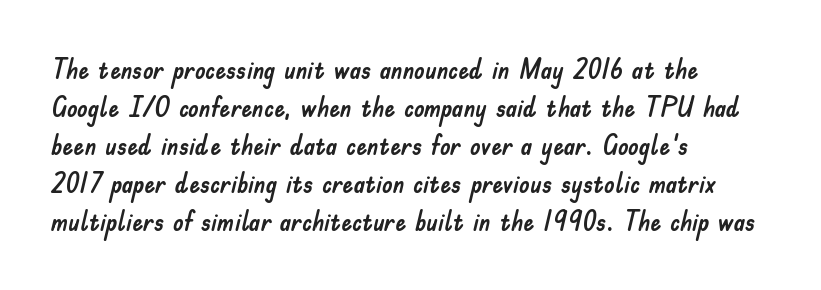
The image shows 27 px text type; set left-aligned, normal line spacing (1.41x), normal letter spacing, not underlined.
